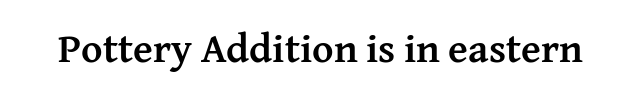
Proportional: the letters do not fall into vertical columns. The letters sit at their default tracking, neither squeezed nor spread. The passage shown is not underscored anywhere. A roman cut, with each character standing at attention. Strong, thick strokes mark this as bold type. These lines are composed in type with serifs.
